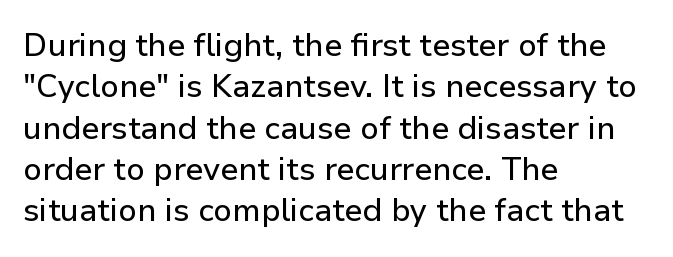
Q: Is the text italic (slanted)? A: No, it is upright.
Q: Is the typeface a serif or a sans-serif typeface? A: Sans-serif.
Q: Is the text underlined? A: No.
Q: How is the paragraph aligned? A: Left-aligned.
Q: Is the spacing between letters normal or unusually wide? A: Normal.
Q: Is the spacing between lines tight, normal or loose? A: Normal.
Q: Width (condensed, normal, or wide)? A: Normal.
Q: Stroke contrast? A: Low.
Q: x-height? A: Medium.
Q: Monospaced? A: No.
